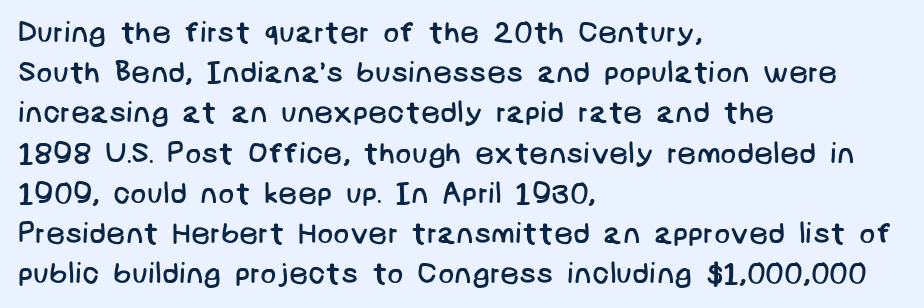
Is this a sans? Yes — the strokes have no serifs. Layout note: lines flush left. The line texture is even and compact thanks to regular tracking. Letters have the restrained weight of plain body copy at most.
